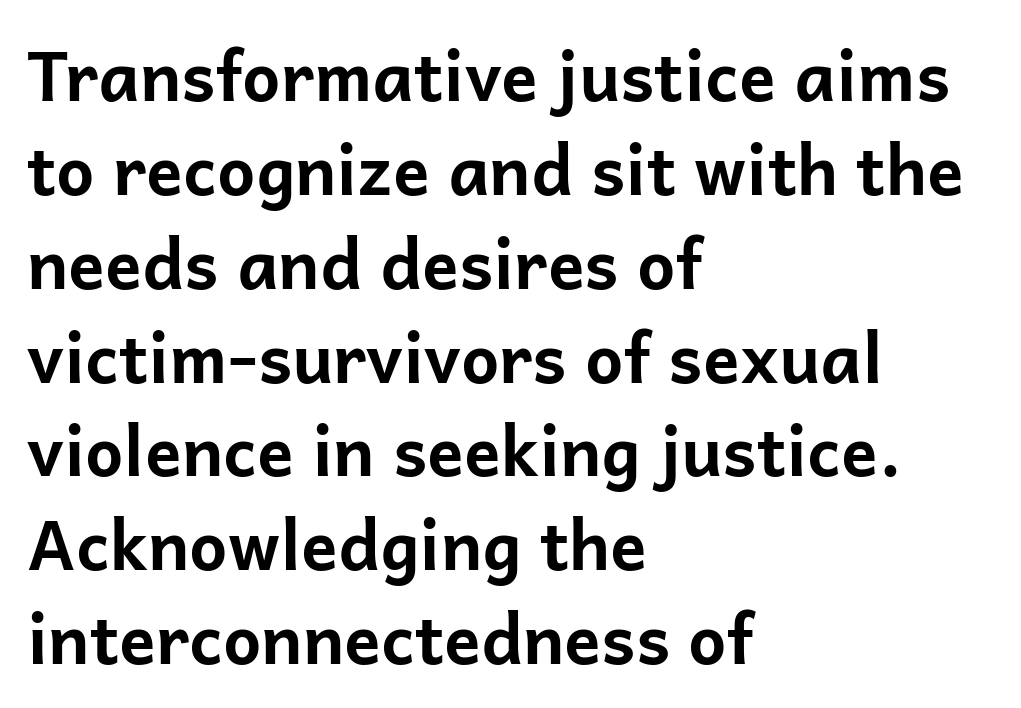
The image shows 68 px bold sans-serif type, upright; set left-aligned, normal line spacing (1.38x), normal letter spacing, not underlined; low stroke contrast and a medium x-height.
